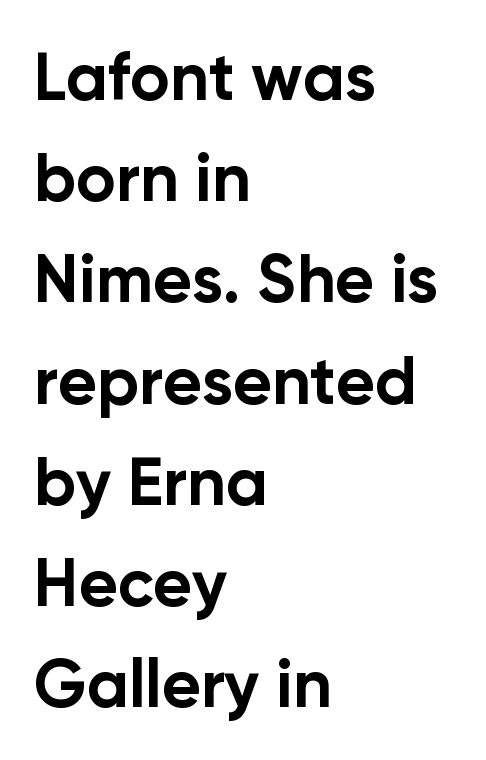
Quick note: interline space is typical. The glyphs in this specimen are sans serif. Is this a fixed-width face? No — the glyphs have proportional, varying widths. Heavy-handed strokes throughout: this text is bold. The passage is arranged the way most books set body copy — flush left.
